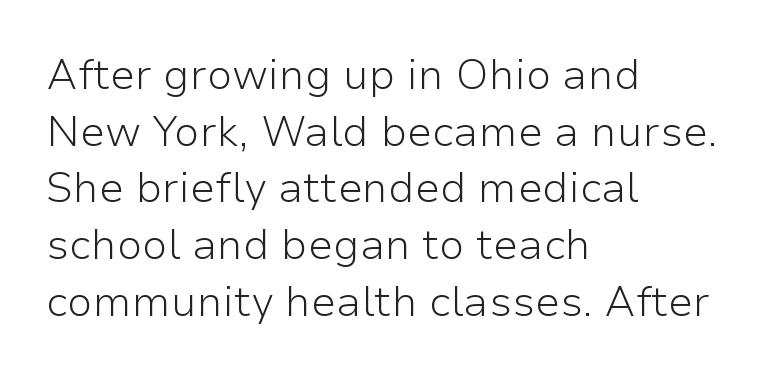
Q: Is the text bold? A: No.
Q: Is the text italic (slanted)? A: No, it is upright.
Q: Is the typeface a serif or a sans-serif typeface? A: Sans-serif.
Q: Is the text underlined? A: No.
Q: How is the paragraph aligned? A: Left-aligned.
Q: Is the spacing between letters normal or unusually wide? A: Normal.
Q: Is the spacing between lines tight, normal or loose? A: Normal.
Q: Width (condensed, normal, or wide)? A: Normal.
Q: Stroke contrast? A: Low.
Q: x-height? A: Medium.
Q: Monospaced? A: No.
